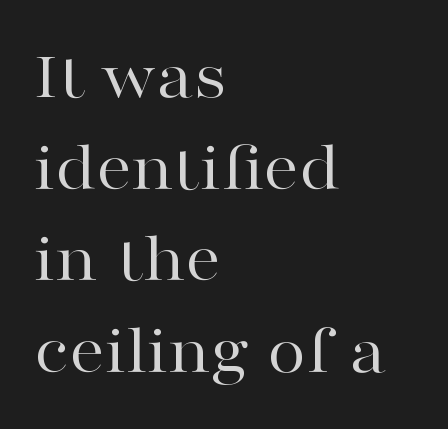
The image shows 71 px regular-weight, wide serif type, upright; set left-aligned, normal line spacing (1.29x), normal letter spacing, not underlined; high stroke contrast and a medium x-height.
